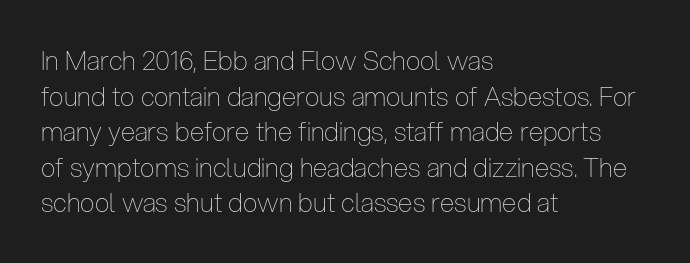
{"italic": "no", "bold": "no", "underline": "no", "align": "left", "line_spacing": "normal", "line_spacing_ratio": 1.37, "letter_spacing": "normal", "letter_spacing_em": 0.0, "glyph_px": 26}
